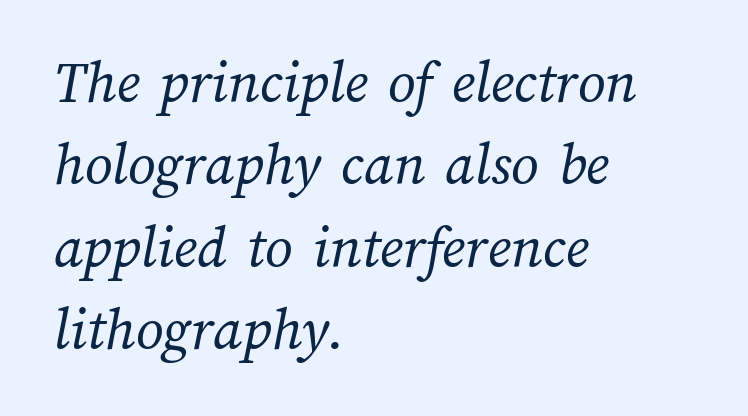
{"bold": "no", "weight": "regular", "width": "normal", "stroke_contrast": "medium", "x_height": "medium", "monospaced": "no", "underline": "no", "align": "left", "line_spacing": "normal", "line_spacing_ratio": 1.35, "letter_spacing": "normal", "letter_spacing_em": 0.0, "glyph_px": 61}
